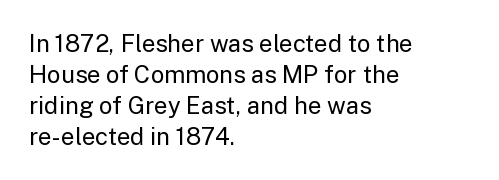
The image shows 24 px text type, upright; set left-aligned, normal line spacing (1.29x), normal letter spacing, not underlined.
